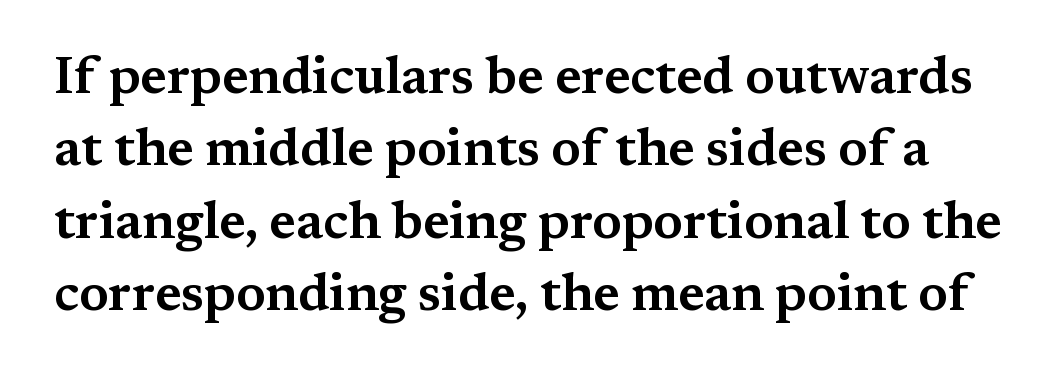
Q: Is the text italic (slanted)? A: No, it is upright.
Q: Is the typeface a serif or a sans-serif typeface? A: Serif.
Q: Is the text underlined? A: No.
Q: Is the spacing between letters normal or unusually wide? A: Normal.
Q: Is the spacing between lines tight, normal or loose? A: Normal.
Q: Width (condensed, normal, or wide)? A: Wide.
Q: Stroke contrast? A: Medium.
Q: x-height? A: Medium.
Q: Monospaced? A: No.
